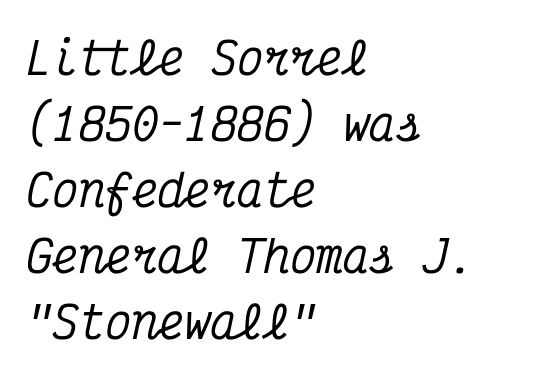
The face used here has a pronounced slope to its letters. Descenders are the only things crossing below the line. The rendering uses typewriter-style spacing with identical character cells. Nothing unusual about the tracking: characters are spaced as the font intends. Visually the block forms a straight wall on the left and a jagged coastline on the right. Are there feet on the stems? There are — it's a serif.
